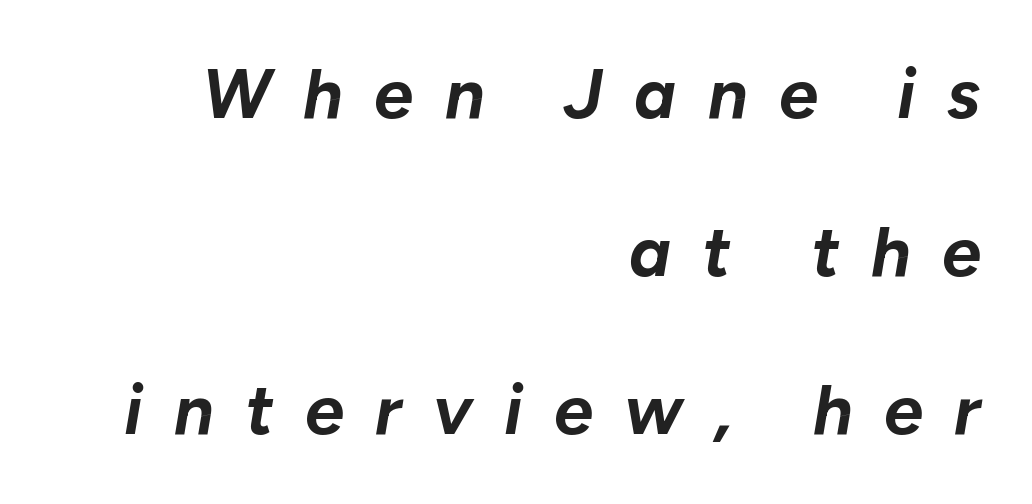
{"italic": "yes", "lean": "right", "slant_degrees": 10, "bold": "yes", "weight": "bold", "width": "normal", "stroke_contrast": "low", "x_height": "medium", "monospaced": "no", "underline": "no", "align": "right", "line_spacing": "loose", "line_spacing_ratio": 2.26, "letter_spacing": "wide", "letter_spacing_em": 0.45, "glyph_px": 70}
